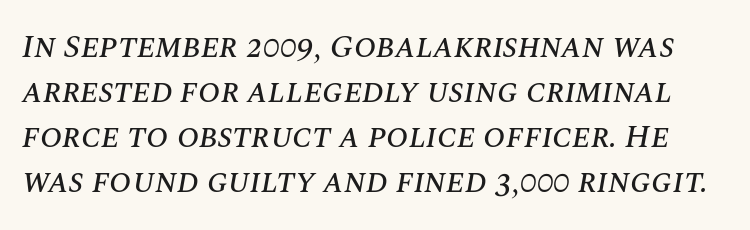
Q: Is the text italic (slanted)? A: Yes, it leans right by about 10 degrees.
Q: Is the text underlined? A: No.
Q: Is the spacing between letters normal or unusually wide? A: Normal.
Q: Is the spacing between lines tight, normal or loose? A: Normal.
Q: Width (condensed, normal, or wide)? A: Normal.
Q: Stroke contrast? A: Medium.
Q: x-height? A: Large.
Q: Monospaced? A: No.
